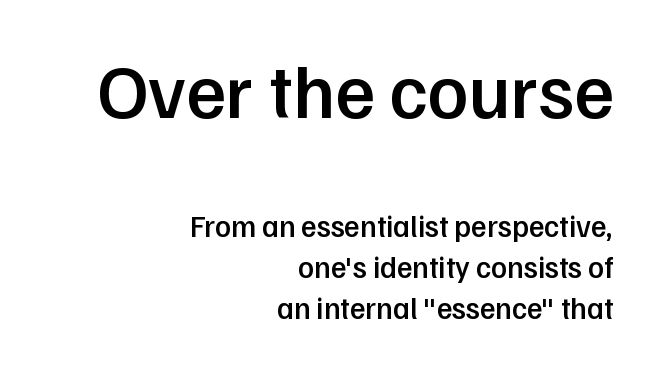
Line spacing here is normal. Check under the words: just untouched page. Which chunk is bigger? The first one — the top block dwarfs the bottom. These words are printed semibold, heavier than regular yet not bold.
